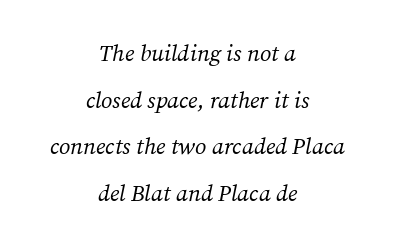
The image shows 23 px text type, italic (leaning right); set centered, loose line spacing (2.03x), normal letter spacing, not underlined.
